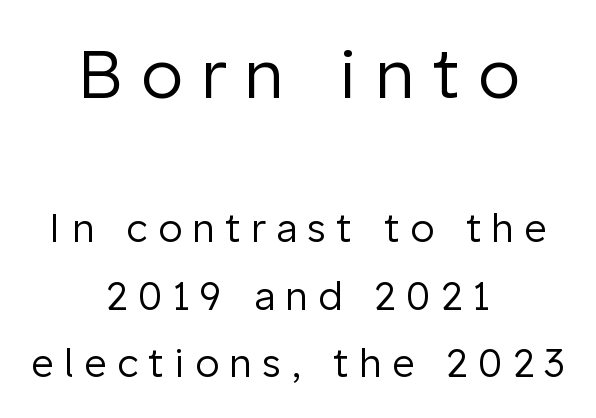
Top chunk: large. Bottom chunk: small. The text block is weighted toward neither margin, spreading evenly from the middle. The characters display no serif detailing; their extremities are plain. Style check: upright. Caption: expanded tracking, letters set apart.
